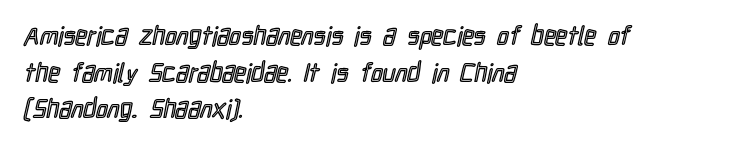
Q: Is the text italic (slanted)? A: Yes.
Q: Is the text underlined? A: No.
Q: How is the paragraph aligned? A: Left-aligned.
Q: Is the spacing between letters normal or unusually wide? A: Normal.
Q: Is the spacing between lines tight, normal or loose? A: Normal.
